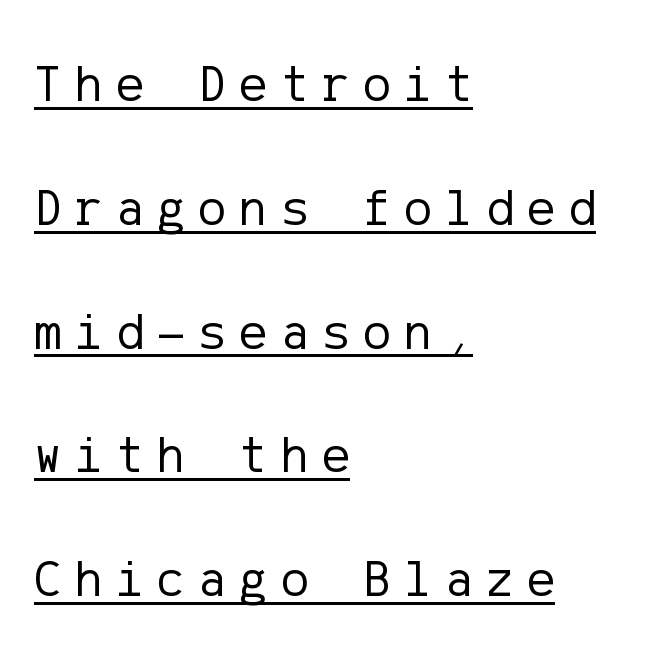
{"serif": "no", "italic": "no", "bold": "no", "weight": "regular", "width": "normal", "stroke_contrast": "low", "x_height": "medium", "underline": "yes", "align": "left", "line_spacing": "loose", "line_spacing_ratio": 2.38, "letter_spacing": "wide", "letter_spacing_em": 0.26, "glyph_px": 52}
